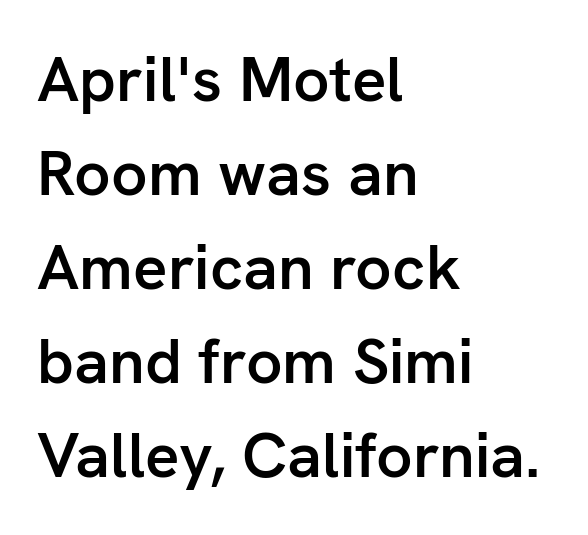
{"serif": "no", "italic": "no", "bold": "semi", "weight": "semibold", "width": "normal", "stroke_contrast": "low", "x_height": "medium", "monospaced": "no", "underline": "no", "align": "left", "line_spacing": "normal", "line_spacing_ratio": 1.47, "letter_spacing": "normal", "letter_spacing_em": 0.0, "glyph_px": 64}
